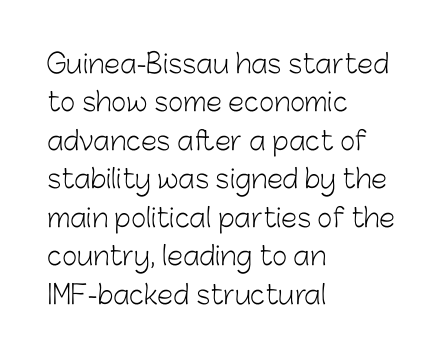
Q: Is the text bold? A: No.
Q: Is the text italic (slanted)? A: No, it is upright.
Q: Is the text underlined? A: No.
Q: How is the paragraph aligned? A: Left-aligned.
Q: Is the spacing between letters normal or unusually wide? A: Normal.
Q: Is the spacing between lines tight, normal or loose? A: Normal.
